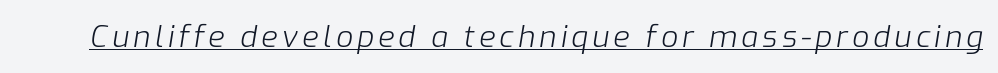
Q: Is the text bold? A: No.
Q: Is the text italic (slanted)? A: Yes, it leans right by about 9 degrees.
Q: Is the text underlined? A: Yes.
Q: Width (condensed, normal, or wide)? A: Normal.
Q: Stroke contrast? A: Low.
Q: x-height? A: Medium.
Q: Monospaced? A: No.
